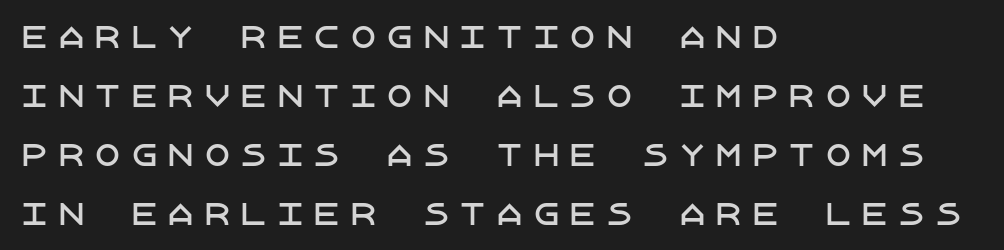
The image shows 29 px sans-serif type, upright; set left-aligned, loose line spacing (2.04x), unusually wide letter spacing (+0.26 em), not underlined; low stroke contrast and a large x-height.
